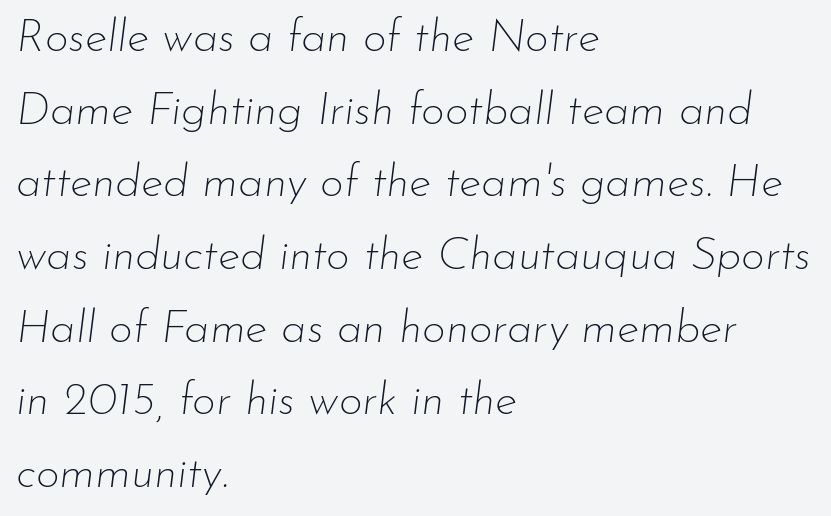
{"italic": "yes", "lean": "right", "slant_degrees": 7, "bold": "no", "weight": "thin", "width": "normal", "stroke_contrast": "low", "x_height": "small", "monospaced": "no", "underline": "no", "align": "left", "line_spacing": "normal", "line_spacing_ratio": 1.58, "letter_spacing": "normal", "letter_spacing_em": 0.0, "glyph_px": 46}
